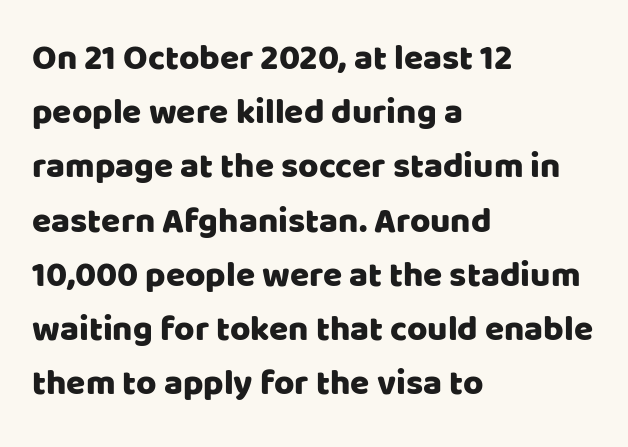
The image shows 35 px sans-serif type, upright; set left-aligned, normal line spacing (1.55x), normal letter spacing, not underlined; low stroke contrast and a large x-height.
